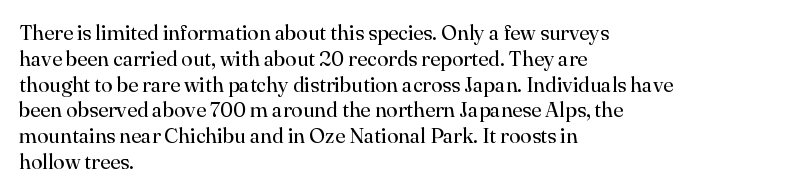
Q: Is the text bold? A: No.
Q: Is the text italic (slanted)? A: No, it is upright.
Q: Is the text underlined? A: No.
Q: How is the paragraph aligned? A: Left-aligned.
Q: Is the spacing between letters normal or unusually wide? A: Normal.
